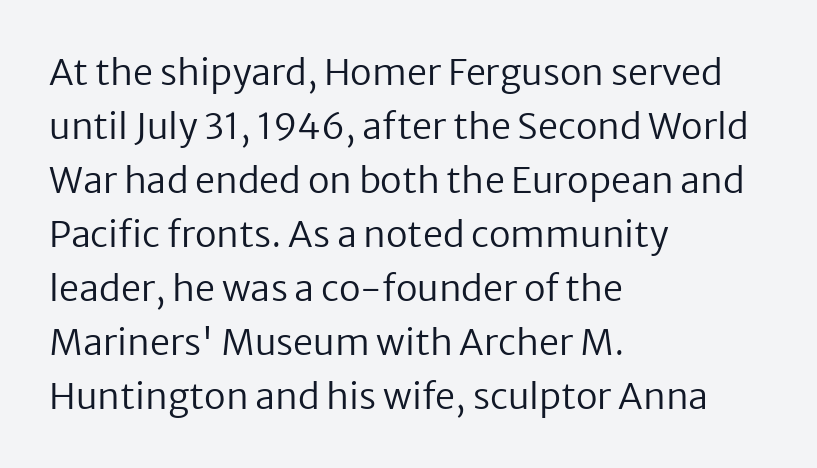
The image shows 36 px regular-weight sans-serif type, upright; set left-aligned, normal line spacing (1.5x), normal letter spacing, not underlined; low stroke contrast and a medium x-height.
